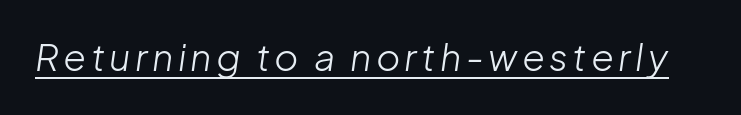
Q: Is the text bold? A: No.
Q: Is the text italic (slanted)? A: Yes, it leans right by about 8 degrees.
Q: Is the text underlined? A: Yes.
Q: Width (condensed, normal, or wide)? A: Normal.
Q: Stroke contrast? A: Low.
Q: x-height? A: Medium.
Q: Monospaced? A: No.
